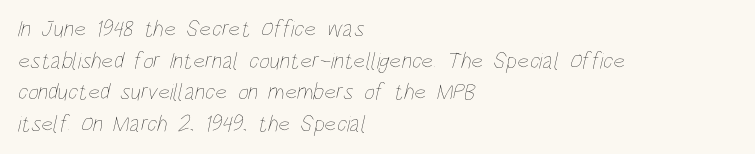
The image shows 23 px text type; set left-aligned, normal line spacing (1.38x), normal letter spacing, not underlined.
